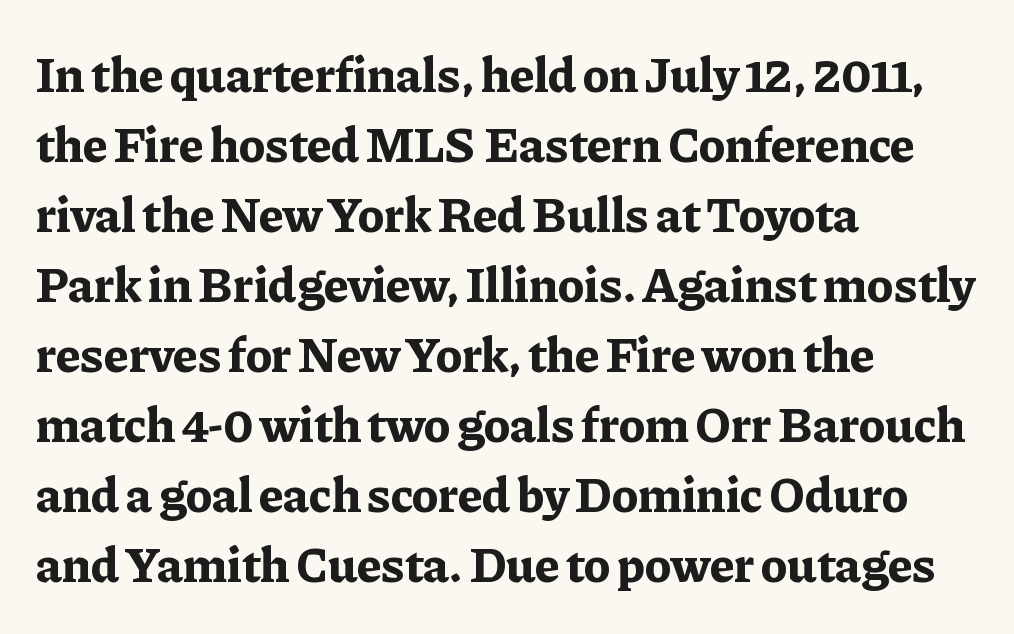
The designer left line spacing at the default. Characters follow at the spacing the type designer built in. Letters rest on an invisible, unmarked baseline. The sample has been set heavy, in full bold. Serif or sans? Serif — the stroke terminals have little feet.
